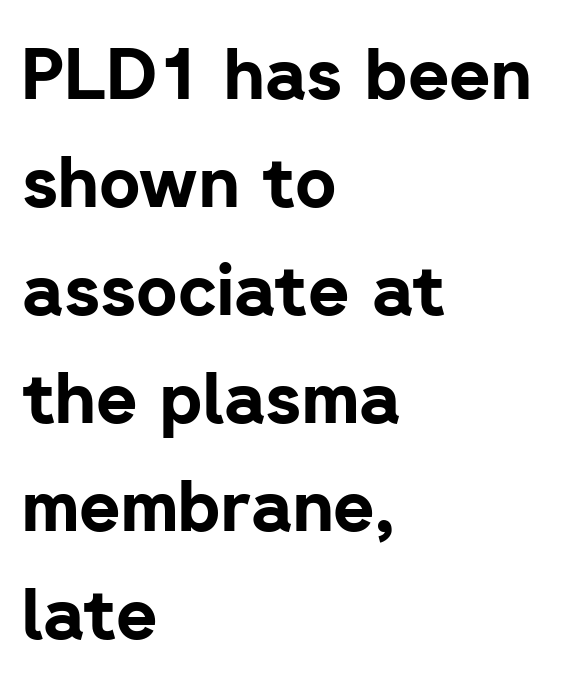
Q: Is the text bold? A: Yes.
Q: Is the text italic (slanted)? A: No, it is upright.
Q: Is the typeface a serif or a sans-serif typeface? A: Sans-serif.
Q: Is the text underlined? A: No.
Q: How is the paragraph aligned? A: Left-aligned.
Q: Is the spacing between letters normal or unusually wide? A: Normal.
Q: Is the spacing between lines tight, normal or loose? A: Normal.
Q: Width (condensed, normal, or wide)? A: Normal.
Q: Stroke contrast? A: Low.
Q: x-height? A: Medium.
Q: Monospaced? A: No.
